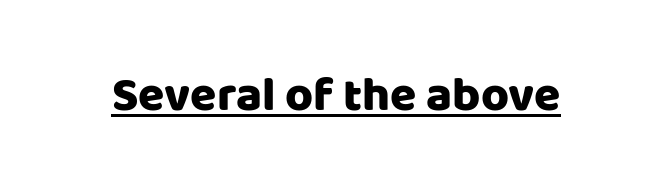
{"serif": "no", "italic": "no", "width": "normal", "stroke_contrast": "low", "x_height": "large", "monospaced": "no", "underline": "yes", "letter_spacing": "normal", "letter_spacing_em": 0.0, "glyph_px": 48}
